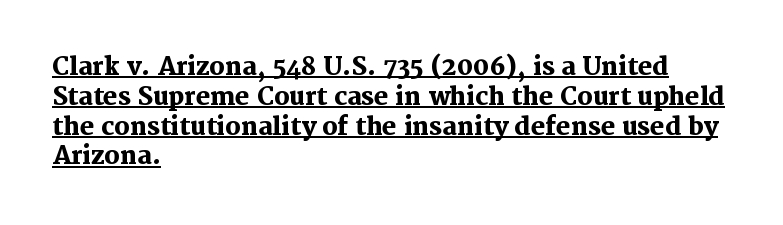
The image shows 24 px bold type, upright; set left-aligned, line spacing 1.24x, normal letter spacing, underlined.
